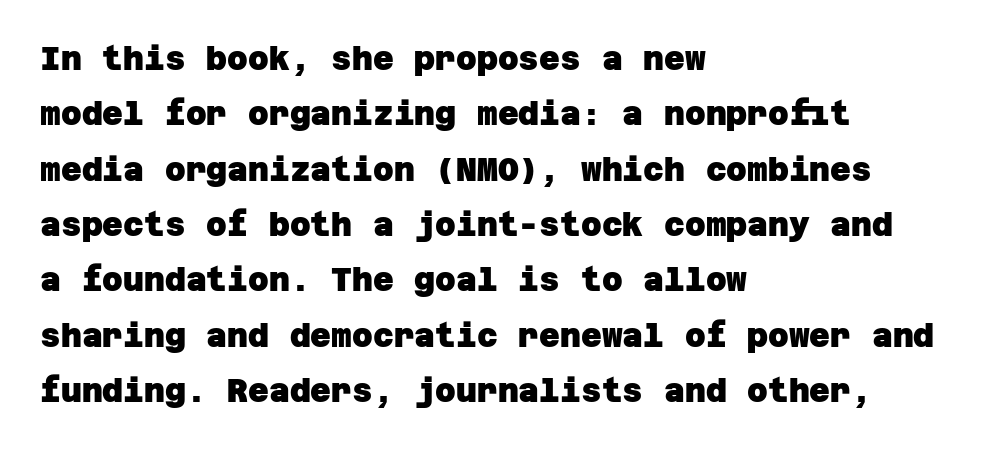
Q: Is the text bold? A: Yes.
Q: Is the typeface a serif or a sans-serif typeface? A: Sans-serif.
Q: Is the text underlined? A: No.
Q: How is the paragraph aligned? A: Left-aligned.
Q: Is the spacing between letters normal or unusually wide? A: Normal.
Q: Width (condensed, normal, or wide)? A: Normal.
Q: Stroke contrast? A: Low.
Q: x-height? A: Large.
